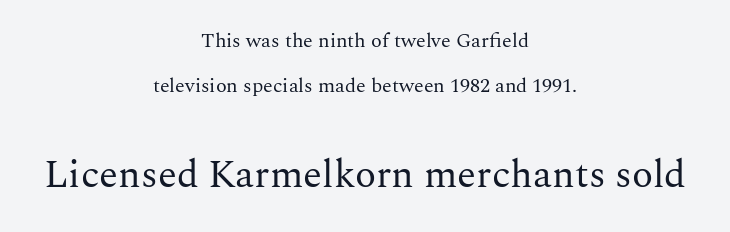
{"serif": "yes", "italic": "no", "bold": "no", "weight": "regular", "width": "normal", "stroke_contrast": "medium", "x_height": "medium", "monospaced": "no", "underline": "no", "align": "center", "line_spacing": "loose", "line_spacing_ratio": 2.23, "letter_spacing": "normal", "letter_spacing_em": 0.0, "larger_block": "second", "size_ratio": 1.95, "glyph_px": 39}
